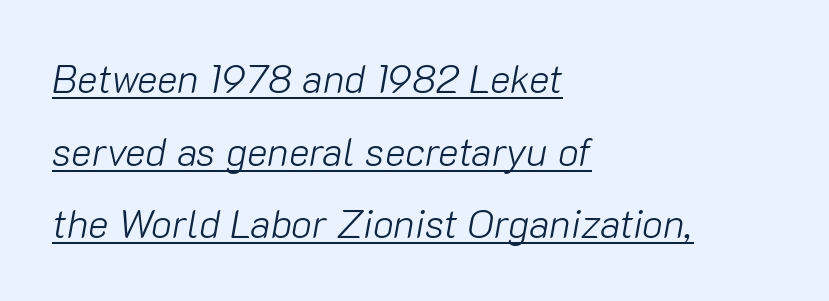
Look at the tracking — it's just the regular setting, nothing added. Proportional: the letters do not fall into vertical columns. The lettering is marked with a stroke running underneath it. Line starts are locked; line ends wander.
